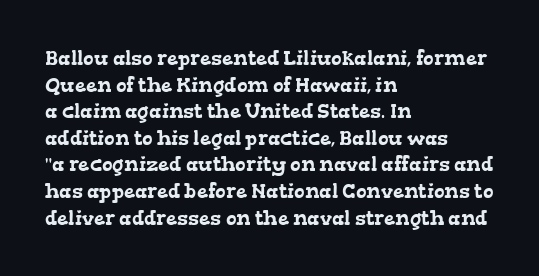
The image shows 20 px text type; set left-aligned, normal line spacing (1.33x), normal letter spacing, not underlined.
